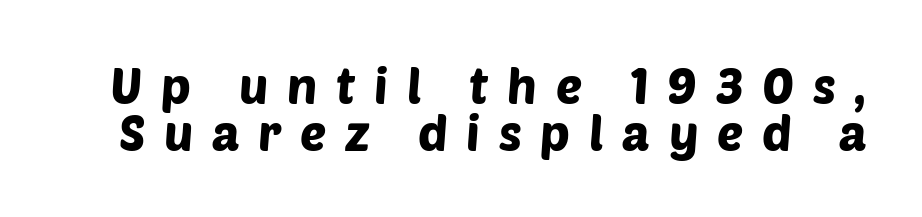
Is this a fixed-width face? No — the glyphs have proportional, varying widths. Glance below the letters and you will spot only blank space. Students, observe: this is what under-led, compact text looks like. The letters carry no serifs — their stems end cleanly without finishing strokes. These lines have a slow, spaced-out rhythm from letter to letter.
